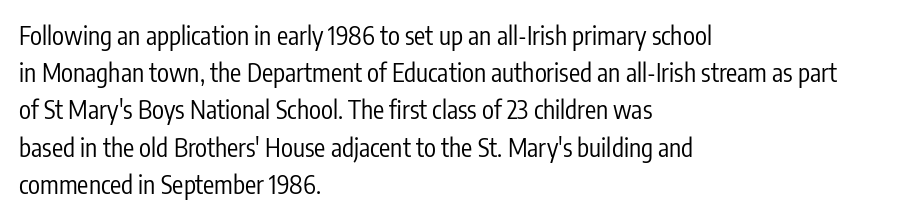
{"italic": "no", "bold": "no", "underline": "no", "align": "left", "line_spacing": "normal", "line_spacing_ratio": 1.49, "letter_spacing": "normal", "letter_spacing_em": 0.0, "glyph_px": 25}
